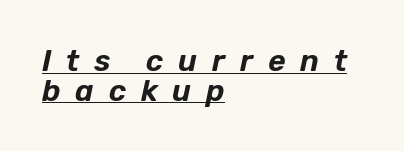
Q: Is the text italic (slanted)? A: Yes, it leans right by about 12 degrees.
Q: Is the text underlined? A: Yes.
Q: How is the paragraph aligned? A: Left-aligned.
Q: Is the spacing between letters normal or unusually wide? A: Unusually wide.
Q: Is the spacing between lines tight, normal or loose? A: Tight.
Q: Width (condensed, normal, or wide)? A: Normal.
Q: Stroke contrast? A: Low.
Q: x-height? A: Medium.
Q: Monospaced? A: No.
